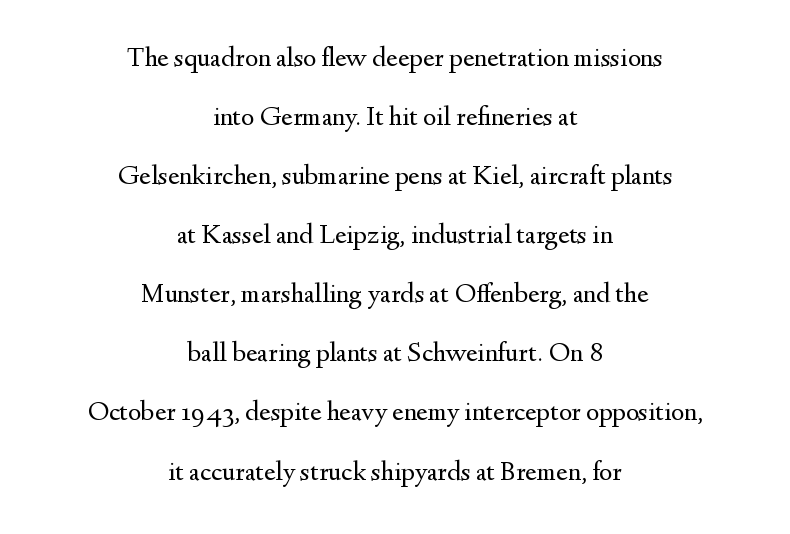
{"serif": "yes", "italic": "no", "bold": "no", "weight": "regular", "width": "normal", "stroke_contrast": "medium", "x_height": "small", "monospaced": "no", "underline": "no", "align": "center", "line_spacing": "loose", "line_spacing_ratio": 2.11, "letter_spacing": "normal", "letter_spacing_em": 0.0, "glyph_px": 28}
